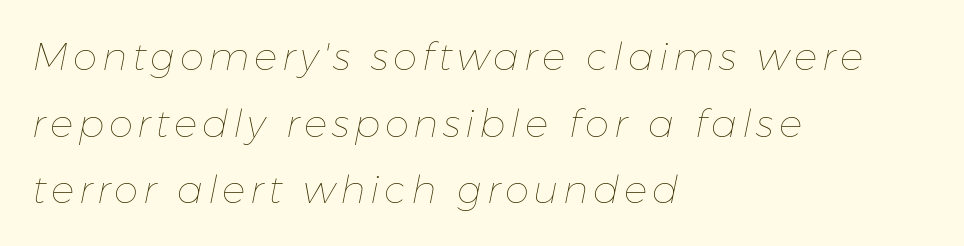
Heft: none added — not bold. It's the slanting kind of type. The specimen omits any rule beneath the text block's lines. Character widths vary here, with narrow letters taking less room than wide ones.
